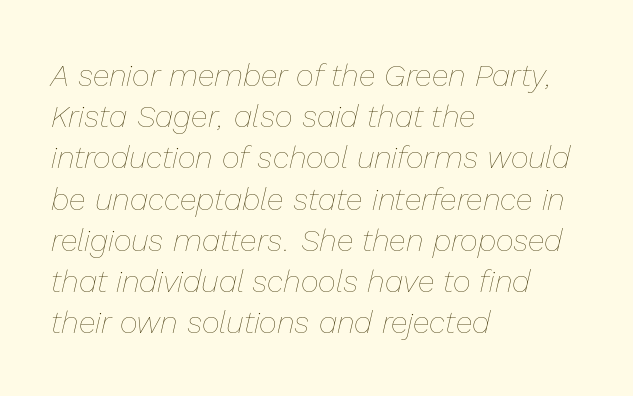
The image shows 31 px thin type, italic (leaning right); set left-aligned, normal line spacing (1.33x), normal letter spacing, not underlined; low stroke contrast and a medium x-height.
